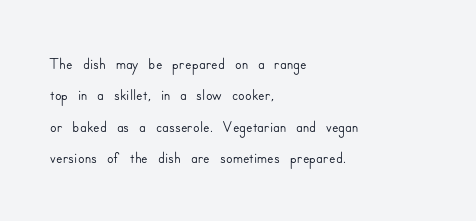
{"italic": "no", "underline": "no", "align": "left", "line_spacing": "normal", "line_spacing_ratio": 1.31, "letter_spacing": "normal", "letter_spacing_em": 0.0, "glyph_px": 24}
